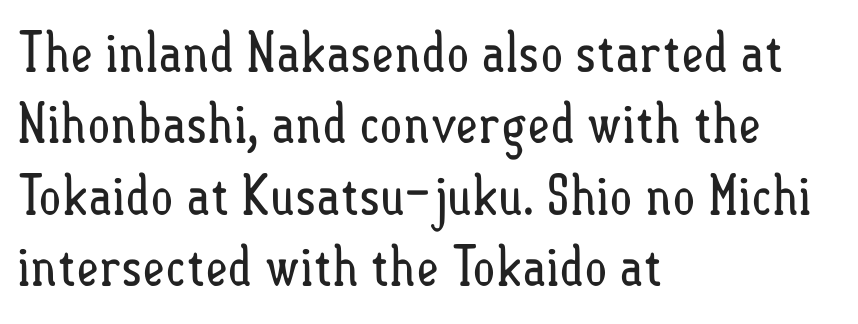
{"italic": "no", "bold": "no", "weight": "regular", "width": "condensed", "stroke_contrast": "low", "x_height": "small", "monospaced": "no", "underline": "no", "align": "left", "line_spacing": "normal", "line_spacing_ratio": 1.3, "letter_spacing": "normal", "letter_spacing_em": 0.0, "glyph_px": 55}
